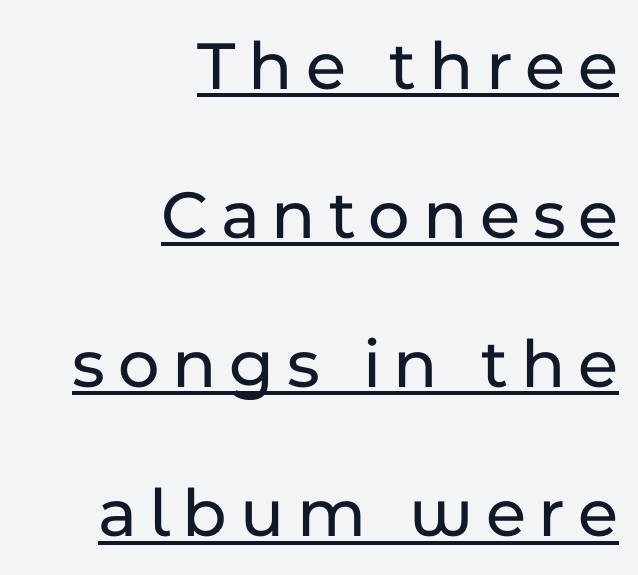
The rendering shows plain stroke endings on the letterforms — a sans-serif design. A typesetter would call this proportional, since set widths differ per character. Posture: straight, roman, zero tilt. Does the leading feel generous? Absolutely, it's lavish. In CSS terms this would be text-align: right.
